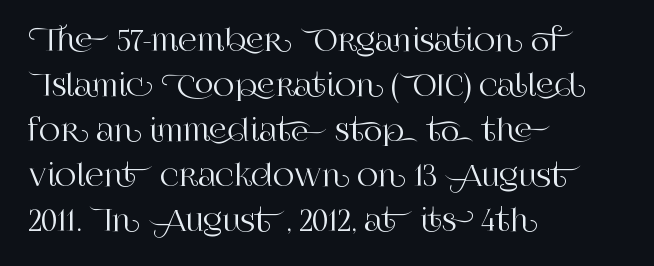
The image shows 29 px serif type, upright; set left-aligned, normal line spacing (1.55x), normal letter spacing, not underlined; high stroke contrast and a large x-height.
